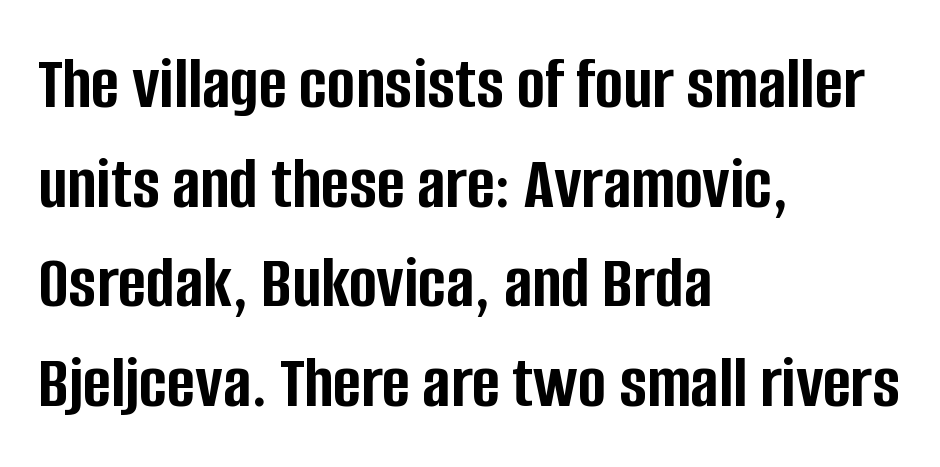
Nobody drew a line under any word here. A typesetter would label this face a sans. The letters advance in unequal steps, a hallmark of proportional type. No extra tracking has been applied to these lines.
